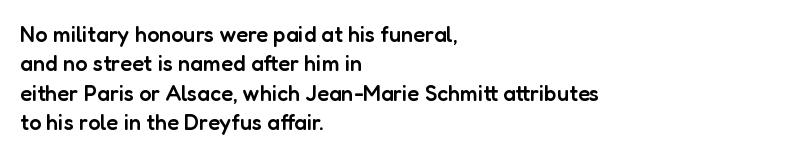
Q: Is the text bold? A: Semi-bold.
Q: Is the text italic (slanted)? A: No, it is upright.
Q: Is the text underlined? A: No.
Q: How is the paragraph aligned? A: Left-aligned.
Q: Is the spacing between letters normal or unusually wide? A: Normal.
Q: Is the spacing between lines tight, normal or loose? A: Normal.
